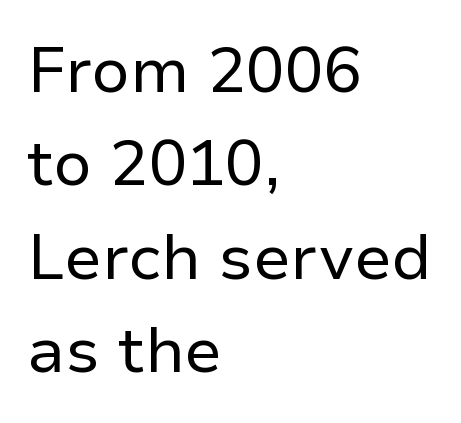
The type is set solid horizontally, with unmodified tracking. The words here are not underlined. This is the regular roman posture of the typeface. On a weight scale, this lands at 450 or below. Each letter keeps its own natural width here, so spacing adapts to shape. The space between consecutive lines is moderate.
